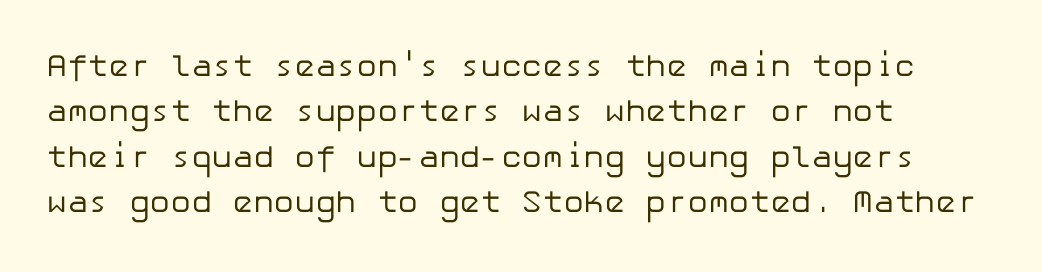
Q: Is the text bold? A: No.
Q: Is the text italic (slanted)? A: No, it is upright.
Q: Is the typeface a serif or a sans-serif typeface? A: Sans-serif.
Q: Is the text underlined? A: No.
Q: How is the paragraph aligned? A: Left-aligned.
Q: Is the spacing between letters normal or unusually wide? A: Normal.
Q: Is the spacing between lines tight, normal or loose? A: Normal.
Q: Width (condensed, normal, or wide)? A: Normal.
Q: Stroke contrast? A: Low.
Q: x-height? A: Medium.
